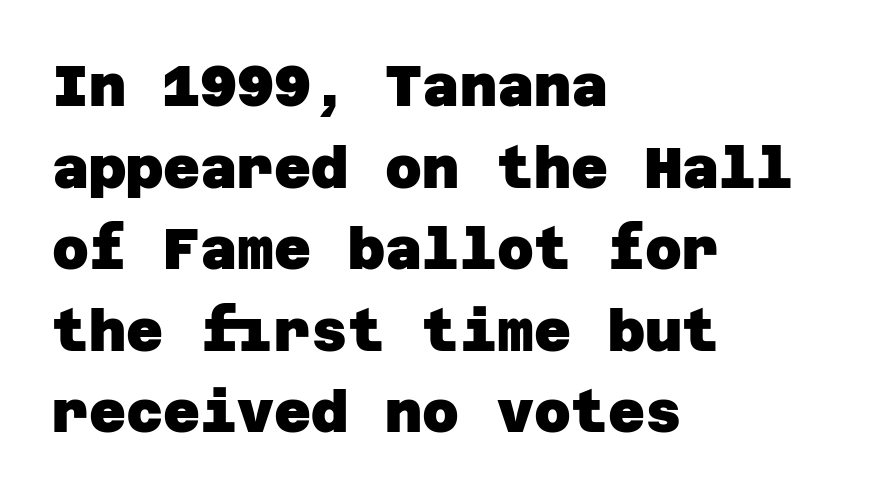
Q: Is the text bold? A: Yes.
Q: Is the typeface a serif or a sans-serif typeface? A: Sans-serif.
Q: Is the text underlined? A: No.
Q: How is the paragraph aligned? A: Left-aligned.
Q: Is the spacing between letters normal or unusually wide? A: Normal.
Q: Is the spacing between lines tight, normal or loose? A: Normal.
Q: Width (condensed, normal, or wide)? A: Normal.
Q: Stroke contrast? A: Low.
Q: x-height? A: Large.
